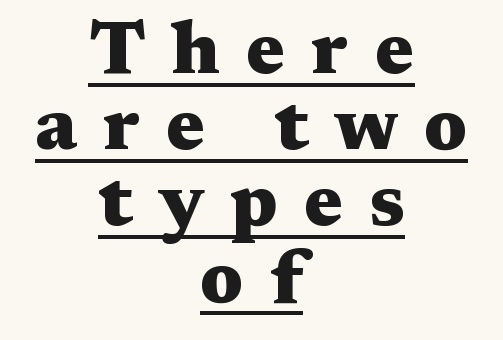
{"serif": "yes", "italic": "no", "bold": "yes", "weight": "heavy", "width": "wide", "stroke_contrast": "medium", "x_height": "medium", "monospaced": "no", "underline": "yes", "align": "center", "line_spacing": "tight", "line_spacing_ratio": 1.03, "letter_spacing": "wide", "letter_spacing_em": 0.35, "glyph_px": 74}
